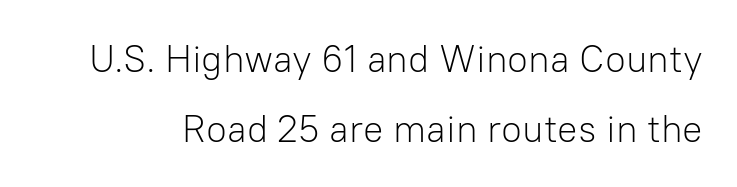
The image shows 38 px light sans-serif type, upright; set line spacing 1.83x, normal letter spacing, not underlined; low stroke contrast and a medium x-height.
